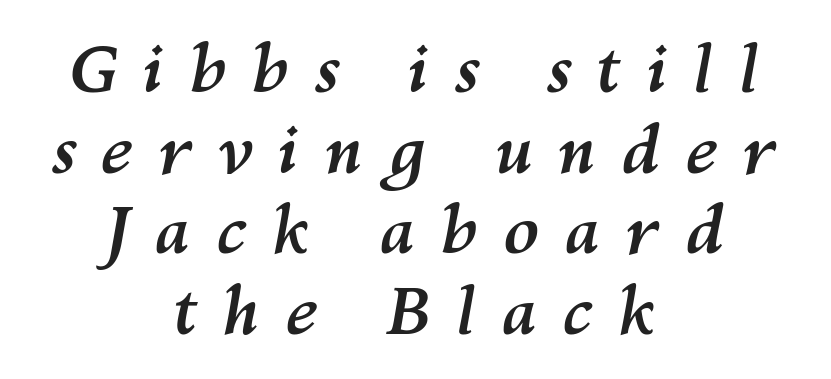
The image shows 66 px semibold type, italic (leaning right); set centered, line spacing 1.22x, unusually wide letter spacing (+0.37 em), not underlined; medium stroke contrast and a medium x-height.
